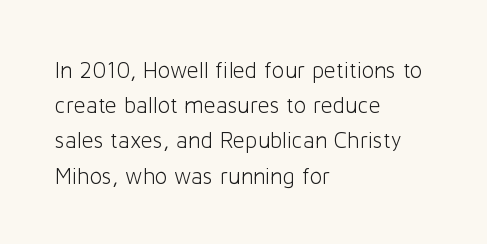
{"italic": "no", "bold": "no", "underline": "no", "align": "left", "line_spacing": "normal", "line_spacing_ratio": 1.53, "letter_spacing": "normal", "letter_spacing_em": 0.0, "glyph_px": 23}
